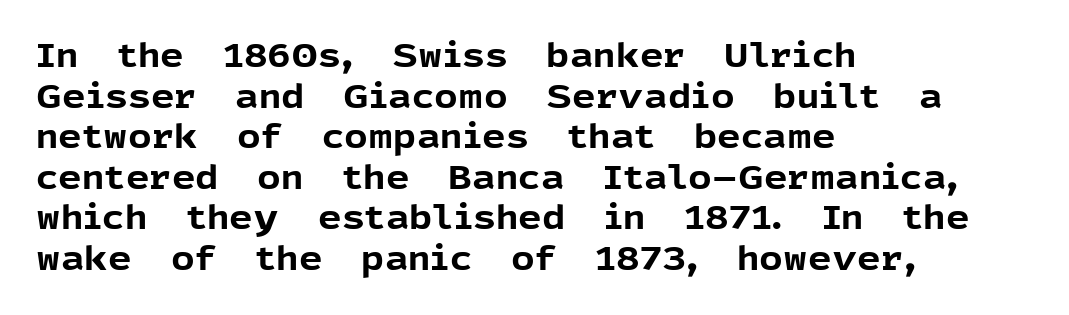
{"serif": "no", "italic": "no", "bold": "yes", "weight": "bold", "width": "normal", "x_height": "medium", "monospaced": "no", "underline": "no", "align": "left", "line_spacing_ratio": 1.23, "letter_spacing": "normal", "letter_spacing_em": 0.0, "glyph_px": 33}
